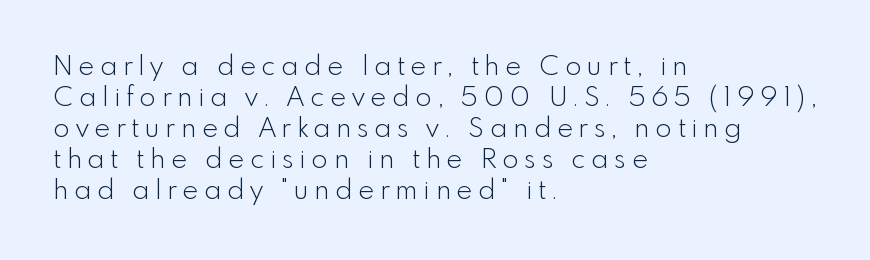
The image shows 27 px text type, upright; set left-aligned, tight line spacing (1.15x), unusually wide letter spacing (+0.22 em), not underlined.
